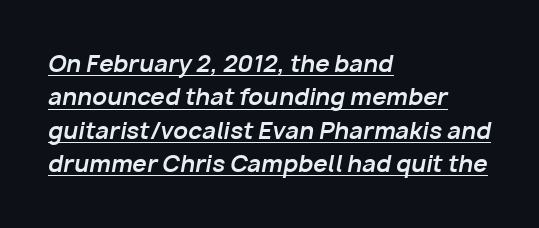
{"italic": "yes", "lean": "right", "slant_degrees": 10, "bold": "yes", "underline": "yes", "align": "left", "line_spacing": "normal", "line_spacing_ratio": 1.45, "letter_spacing": "normal", "letter_spacing_em": 0.0, "glyph_px": 23}
